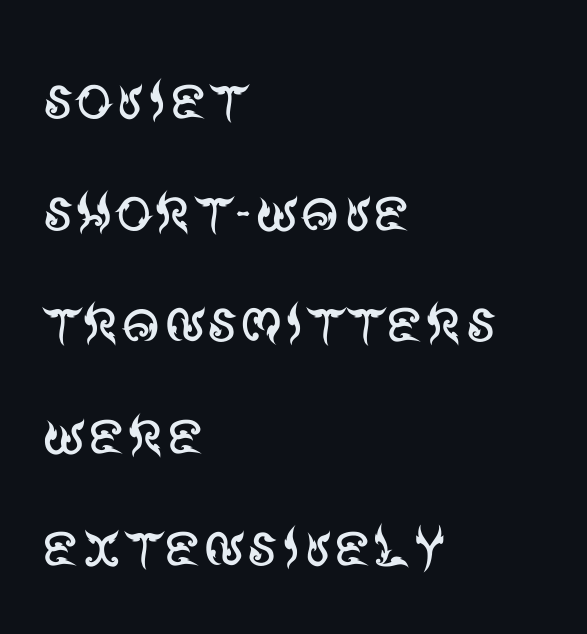
The image shows 76 px regular-weight sans-serif type, upright; set left-aligned, normal line spacing (1.47x), normal letter spacing, not underlined; medium stroke contrast and a large x-height.
